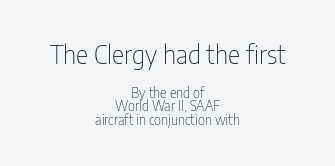
Q: Is the text bold? A: No.
Q: Is the text italic (slanted)? A: No, it is upright.
Q: Is the text underlined? A: No.
Q: How is the paragraph aligned? A: Centered.
Q: Is the spacing between letters normal or unusually wide? A: Normal.
Q: Is the spacing between lines tight, normal or loose? A: Tight.
Q: Which block of text is set in a larger size, the first (top) or the second (bottom)? A: The first (top) one.
